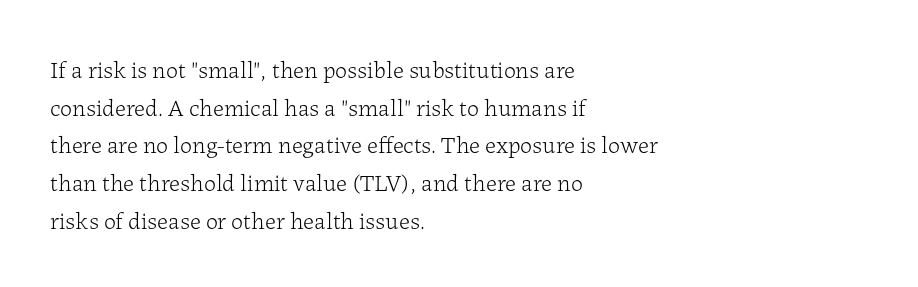
The setting favours the left margin, as ordinary paragraphs usually do. The face looks like a standard text weight, possibly lighter. Each row of text sits above clean, open space. Posture: straight, roman, zero tilt.
